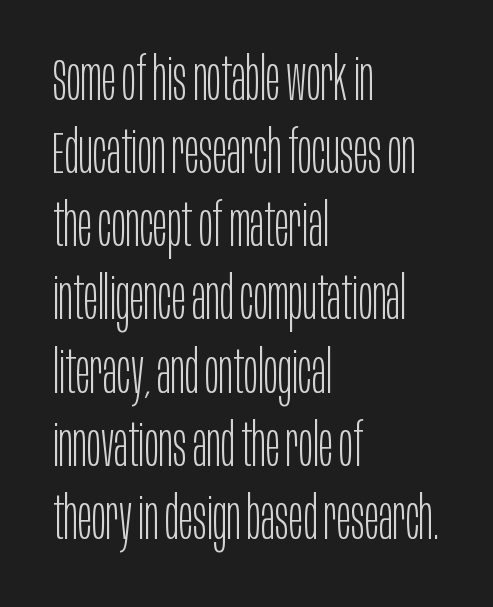
{"serif": "no", "italic": "no", "bold": "no", "weight": "light", "width": "condensed", "stroke_contrast": "low", "x_height": "large", "monospaced": "no", "underline": "no", "align": "left", "line_spacing_ratio": 1.24, "letter_spacing": "normal", "letter_spacing_em": 0.0, "glyph_px": 59}
